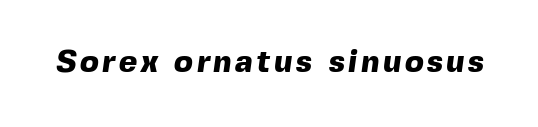
The image shows 31 px heavy sans-serif type; set not underlined; a medium x-height.
